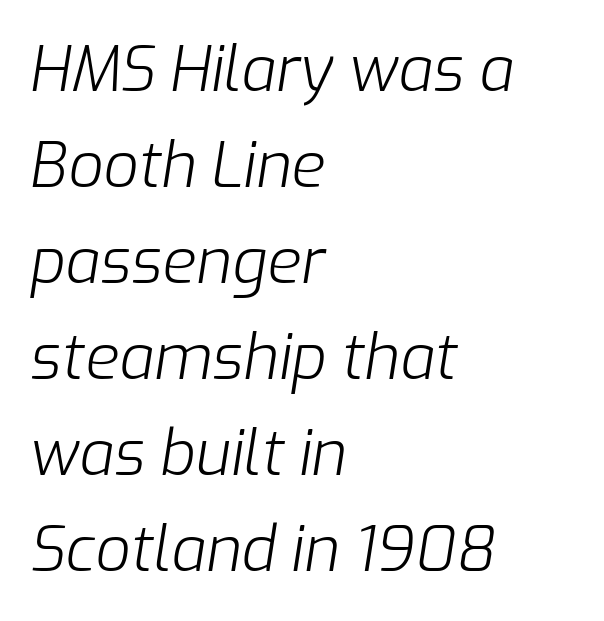
{"italic": "yes", "lean": "right", "slant_degrees": 9, "bold": "no", "weight": "light", "width": "normal", "stroke_contrast": "low", "x_height": "medium", "monospaced": "no", "underline": "no", "align": "left", "line_spacing": "normal", "line_spacing_ratio": 1.55, "letter_spacing": "normal", "letter_spacing_em": 0.0, "glyph_px": 62}
